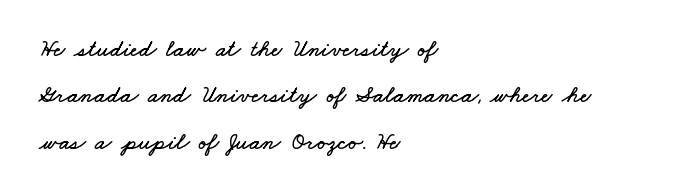
The horizontal fit of the characters is conventional and even. A clean baseline with only descenders dipping below it. One glance says open: line gaps are wider than usual. In CSS terms this would be text-align: left.
